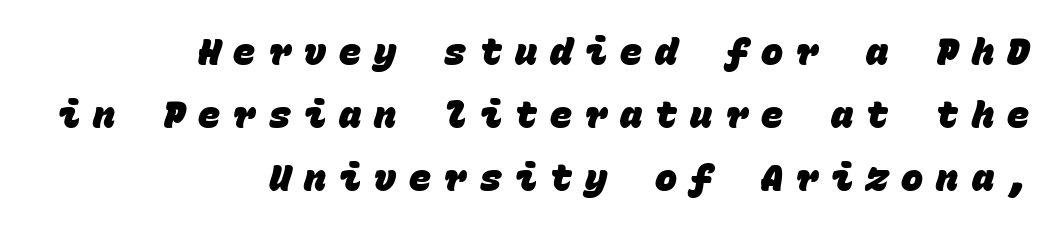
The image shows 37 px heavy sans-serif type, monospaced; set right-aligned, normal line spacing (1.7x), unusually wide letter spacing (+0.35 em), not underlined; low stroke contrast and a large x-height.
